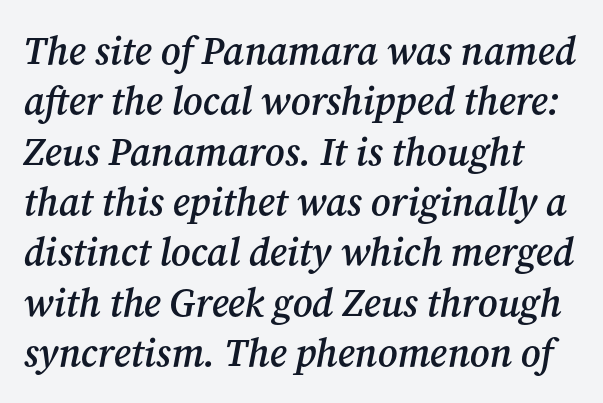
{"serif": "yes", "italic": "yes", "lean": "right", "slant_degrees": 12, "bold": "semi", "weight": "semibold", "width": "normal", "stroke_contrast": "medium", "x_height": "medium", "monospaced": "no", "underline": "no", "align": "left", "line_spacing": "normal", "line_spacing_ratio": 1.29, "letter_spacing": "normal", "letter_spacing_em": 0.0, "glyph_px": 39}
